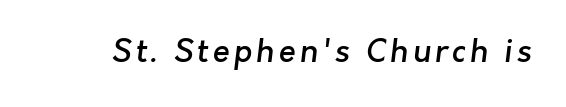
The image shows 31 px semibold sans-serif type; set not underlined; low stroke contrast and a medium x-height.
